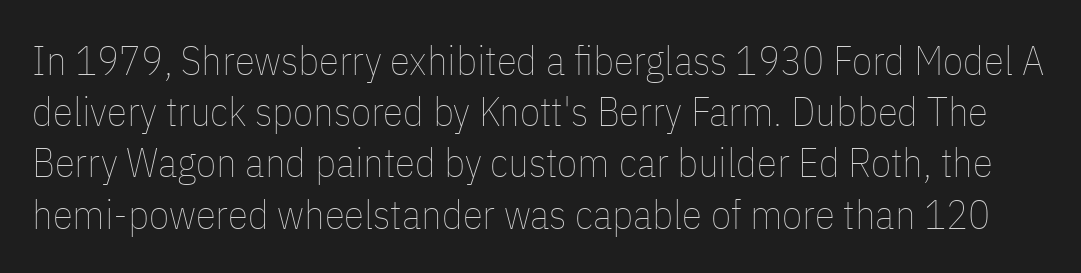
Q: Is the text bold? A: No.
Q: Is the text italic (slanted)? A: No, it is upright.
Q: Is the text underlined? A: No.
Q: Is the spacing between letters normal or unusually wide? A: Normal.
Q: Is the spacing between lines tight, normal or loose? A: Normal.
Q: Width (condensed, normal, or wide)? A: Condensed.
Q: Stroke contrast? A: Low.
Q: x-height? A: Medium.
Q: Monospaced? A: No.
